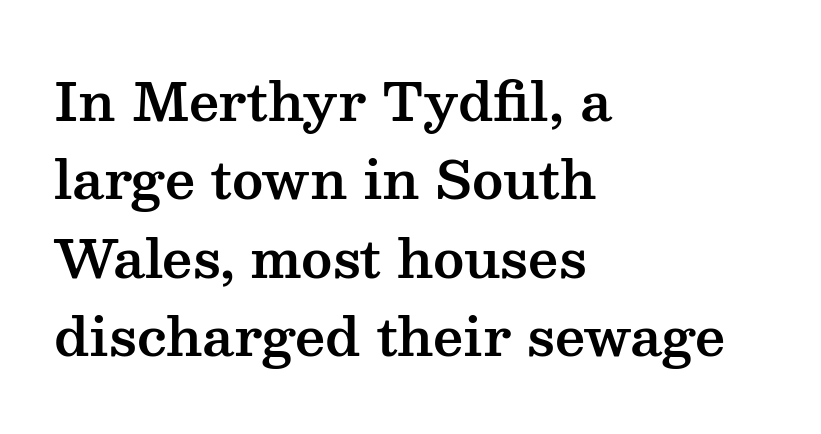
Short note: letters normally spaced. Think of a printed novel: that variable character pitch is what you see here. Visually the block forms a straight wall on the left and a jagged coastline on the right. In terms of letterform style, serifs are clearly present. One glance says typical: line gaps are just what's usual.
